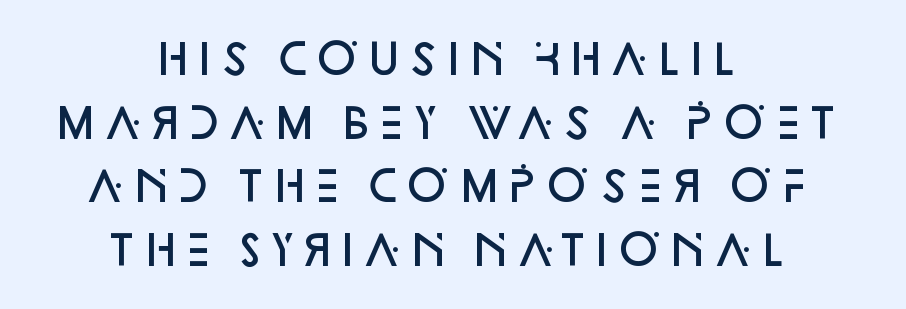
The image shows 41 px semibold sans-serif type, upright; set centered, normal line spacing (1.55x), normal letter spacing, not underlined; low stroke contrast and a large x-height.
